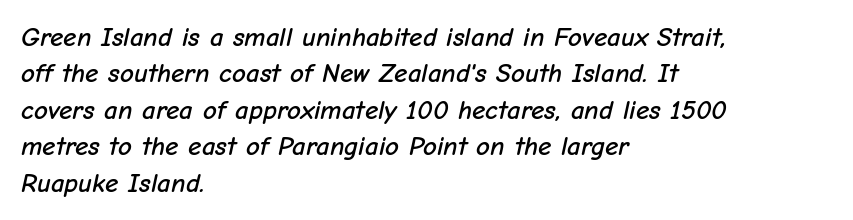
{"italic": "yes", "lean": "right", "slant_degrees": 12, "underline": "no", "align": "left", "line_spacing": "normal", "line_spacing_ratio": 1.35, "letter_spacing": "normal", "letter_spacing_em": 0.0, "glyph_px": 27}
